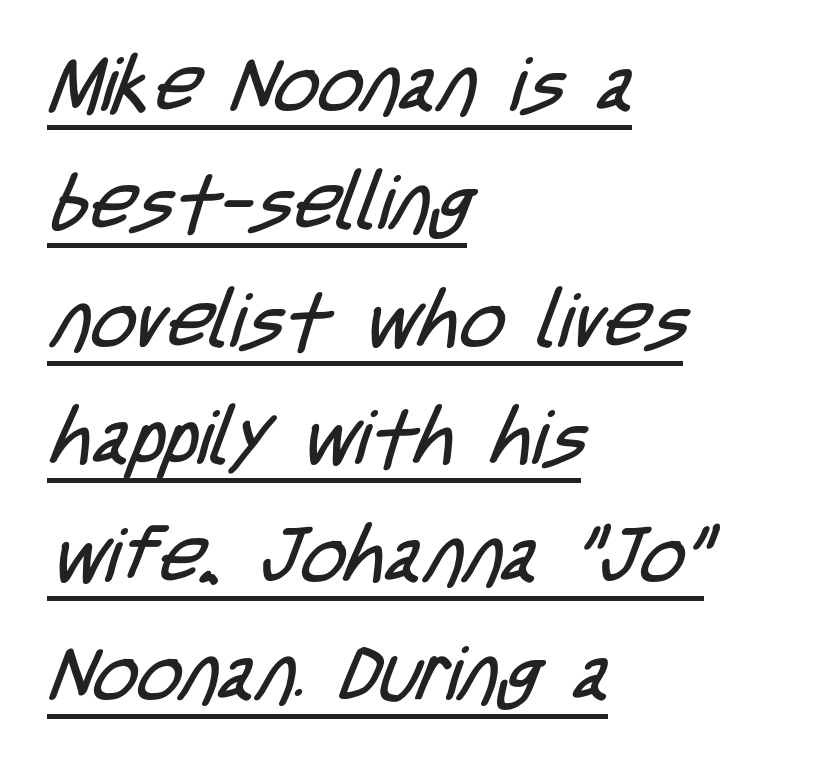
Q: Is the text bold? A: No.
Q: Is the typeface a serif or a sans-serif typeface? A: Sans-serif.
Q: Is the text underlined? A: Yes.
Q: How is the paragraph aligned? A: Left-aligned.
Q: Is the spacing between letters normal or unusually wide? A: Normal.
Q: Is the spacing between lines tight, normal or loose? A: Normal.
Q: Width (condensed, normal, or wide)? A: Condensed.
Q: Stroke contrast? A: Low.
Q: x-height? A: Large.
Q: Monospaced? A: No.
